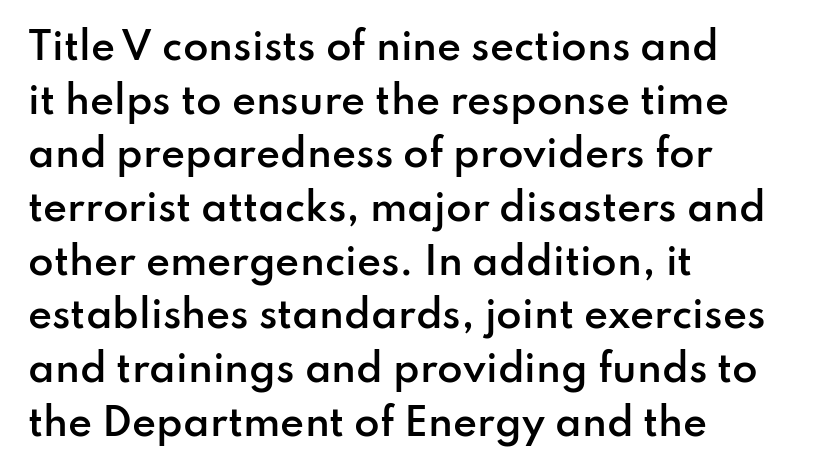
The image shows 37 px semibold sans-serif type, upright; set left-aligned, normal line spacing (1.45x), normal letter spacing, not underlined; low stroke contrast and a small x-height.
